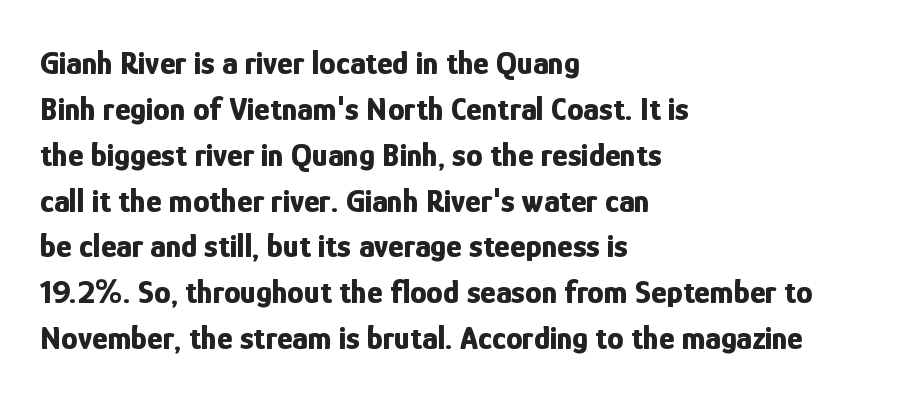
The image shows 33 px bold, condensed sans-serif type, upright; set left-aligned, normal line spacing (1.39x), normal letter spacing, not underlined; low stroke contrast and a medium x-height.
